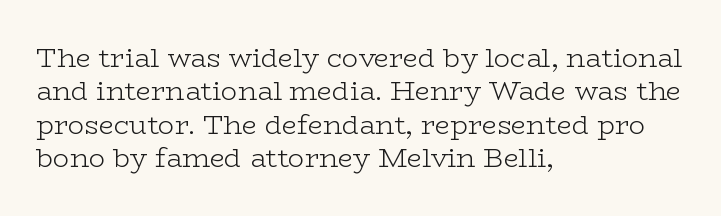
No letter is thick-stroked: the sample isn't bold. This rendering leaves character spacing at its baseline value. A bare baseline throughout the passage. Line beginnings align vertically; line endings do not. This sample uses an upright cut, with every glyph sitting square on the baseline.
